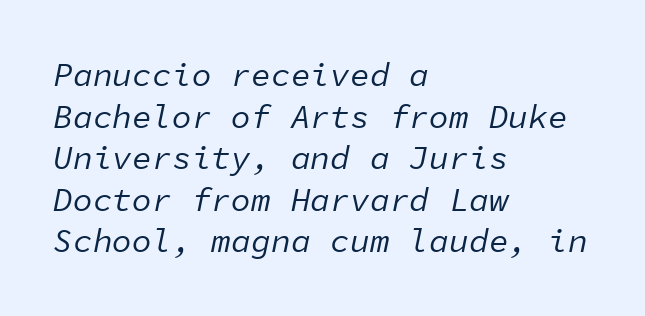
{"italic": "yes", "lean": "right", "slant_degrees": 11, "bold": "no", "weight": "regular", "width": "normal", "stroke_contrast": "low", "x_height": "medium", "monospaced": "yes", "underline": "no", "align": "left", "line_spacing": "normal", "line_spacing_ratio": 1.26, "letter_spacing": "normal", "letter_spacing_em": 0.0, "glyph_px": 33}
